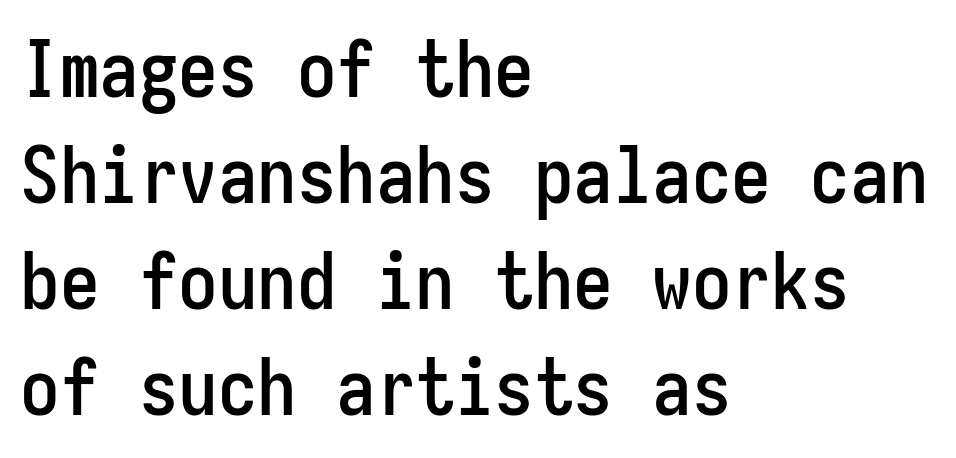
Q: Is the text italic (slanted)? A: No, it is upright.
Q: Is the typeface a serif or a sans-serif typeface? A: Sans-serif.
Q: Is the text underlined? A: No.
Q: How is the paragraph aligned? A: Left-aligned.
Q: Is the spacing between letters normal or unusually wide? A: Normal.
Q: Is the spacing between lines tight, normal or loose? A: Normal.
Q: Width (condensed, normal, or wide)? A: Condensed.
Q: Stroke contrast? A: Low.
Q: x-height? A: Medium.
Q: Monospaced? A: Yes.
